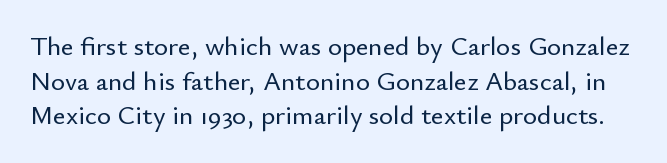
Does the lettering tilt? It doesn't — this is upright. Leading matches the norm, producing a regular column. Underlining? Definitely not there. Honestly, the letter spacing is just normal — you wouldn't notice it.
